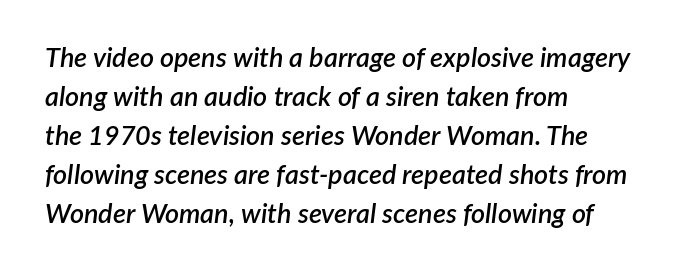
Unmarked baselines from the first word to the last. Students, note that the glyphs here touch the page at normal intervals. Is the block centered? No — it sits flush against the left margin. Style check: oblique. One glance says typical: line gaps are just what's usual. The strokes are fattened partway — semibold, not bold.
